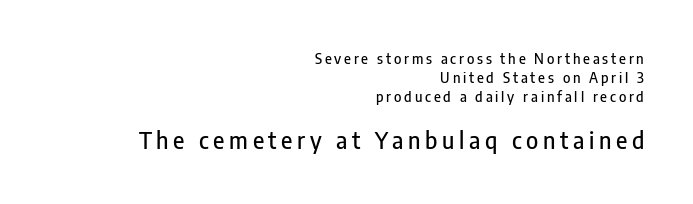
Evenly set lines give the paragraph a standard silhouette. In terms of letterspacing, this is a distinctly airy, spread setting. Do the letters lean? They stand straight. The space beneath each line is pristine and unruled. Visually the block forms a straight wall on the right and a jagged coastline on the left. The lower block of text is set noticeably larger than the block above it.
